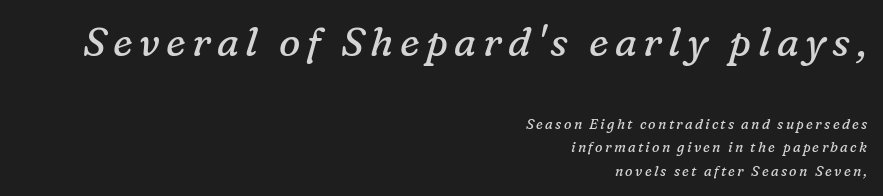
Q: Is the text bold? A: No.
Q: Is the text italic (slanted)? A: Yes, it leans right by about 16 degrees.
Q: Is the typeface a serif or a sans-serif typeface? A: Serif.
Q: Is the text underlined? A: No.
Q: How is the paragraph aligned? A: Right-aligned.
Q: Is the spacing between lines tight, normal or loose? A: Normal.
Q: Which block of text is set in a larger size, the first (top) or the second (bottom)? A: The first (top) one.
Q: Width (condensed, normal, or wide)? A: Normal.
Q: Stroke contrast? A: Low.
Q: x-height? A: Medium.
Q: Monospaced? A: No.
